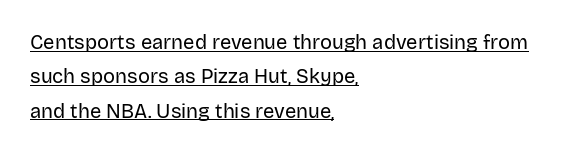
The image shows 20 px text type, upright; set left-aligned, line spacing 1.72x, normal letter spacing, underlined.
